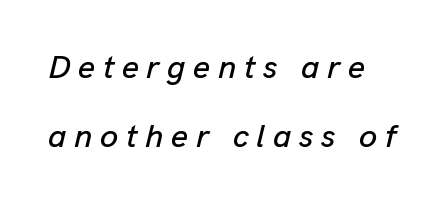
Has an underline been added? It has not. When letters slant like this, we call the style italic. What stands out about the letter spacing? Its width — letters are far apart. In terms of leading, this rendering errs on the spacious side.
